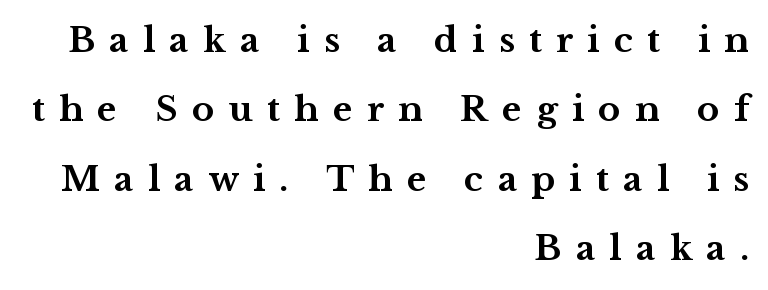
The image shows 34 px bold, wide serif type, upright; set right-aligned, loose line spacing (2.04x), unusually wide letter spacing (+0.42 em), not underlined; medium stroke contrast and a medium x-height.
